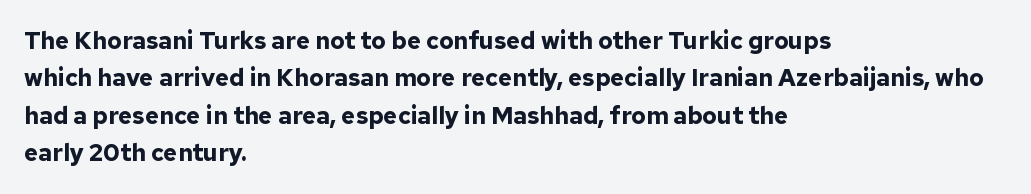
Underline: absent. Strokes here are thick enough to call this a true bold. This block has exactly the height ordinary leading produces. Standard letterfit; no display-style spreading of the glyphs. The lines are quadded left.
